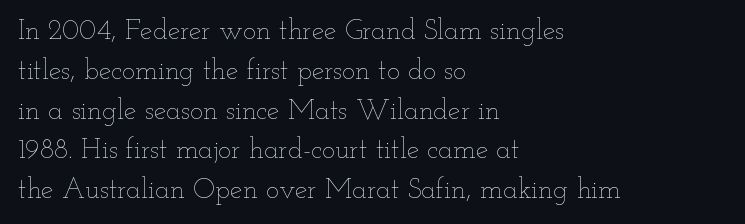
{"italic": "no", "bold": "no", "weight": "thin", "width": "wide", "stroke_contrast": "low", "x_height": "small", "monospaced": "no", "underline": "no", "align": "left", "line_spacing": "normal", "line_spacing_ratio": 1.42, "letter_spacing": "normal", "letter_spacing_em": 0.0, "glyph_px": 28}
